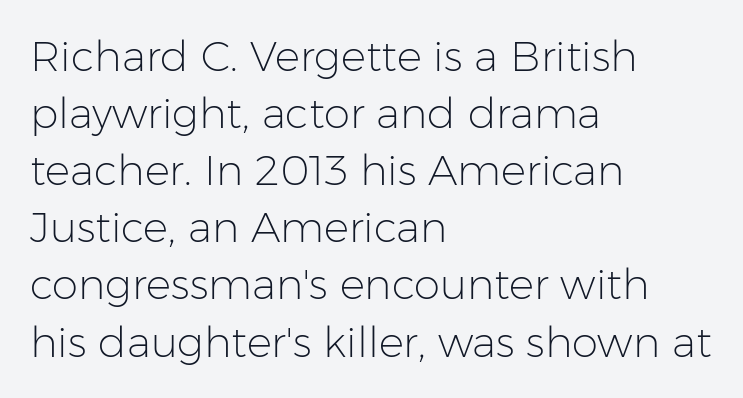
Evenly set lines give the paragraph a standard silhouette. Underline: absent. The lines in this sample share a left origin and differ only in where they stop. Characters follow at the spacing the type designer built in.
